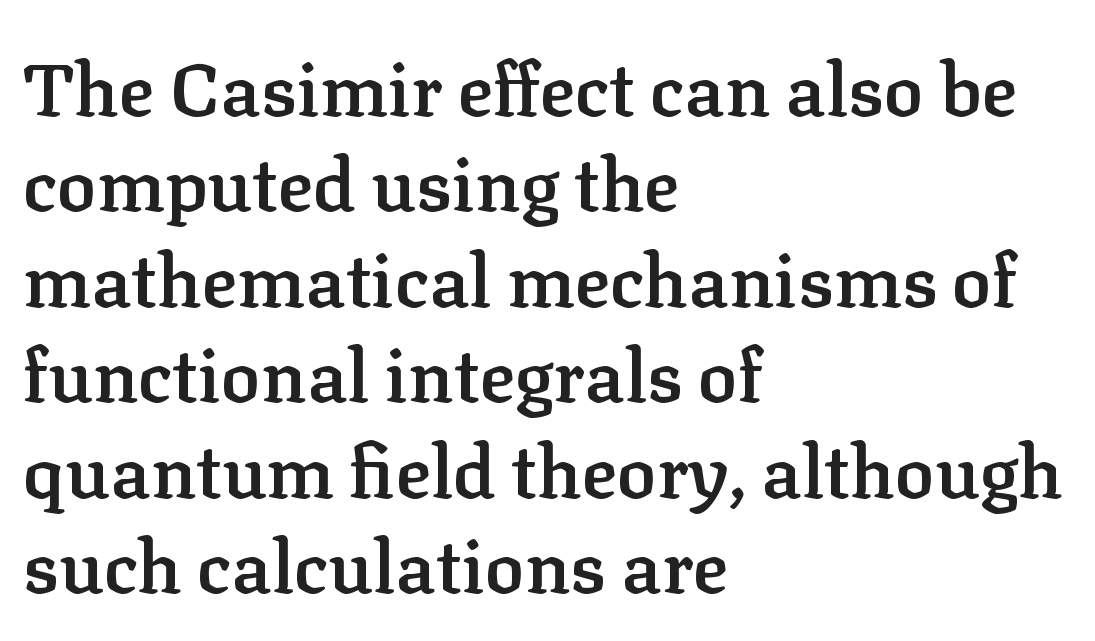
In terms of weight, the rendering is demibold, just under bold. If you drew a ruler down the left edge, every line would touch it. A typesetter would label this face a serif. It's the straight-up-and-down kind of type.
